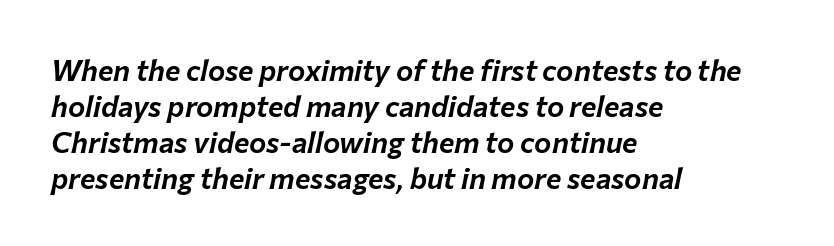
Q: Is the text italic (slanted)? A: Yes, it leans right by about 12 degrees.
Q: Is the text underlined? A: No.
Q: How is the paragraph aligned? A: Left-aligned.
Q: Is the spacing between letters normal or unusually wide? A: Normal.
Q: Width (condensed, normal, or wide)? A: Normal.
Q: Stroke contrast? A: Low.
Q: x-height? A: Medium.
Q: Monospaced? A: No.
